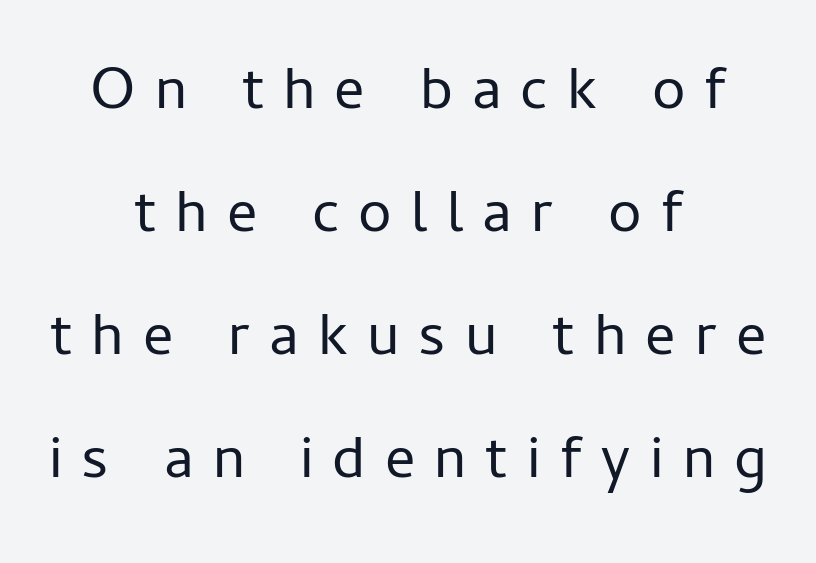
These lines have a slow, spaced-out rhythm from letter to letter. The font sits on the lighter half of the weight spectrum, regular included. In terms of leading, this rendering errs on the spacious side. Any mark beneath the type? The region is blank. Note the varied advance widths — an 'i' is clearly narrower than an 'm'.
